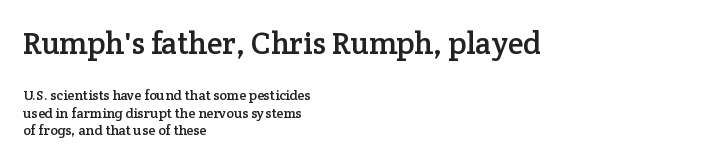
Q: Is the text italic (slanted)? A: No, it is upright.
Q: Is the typeface a serif or a sans-serif typeface? A: Serif.
Q: Is the text underlined? A: No.
Q: How is the paragraph aligned? A: Left-aligned.
Q: Is the spacing between letters normal or unusually wide? A: Normal.
Q: Which block of text is set in a larger size, the first (top) or the second (bottom)? A: The first (top) one.
Q: Width (condensed, normal, or wide)? A: Normal.
Q: Stroke contrast? A: Low.
Q: x-height? A: Medium.
Q: Monospaced? A: No.
